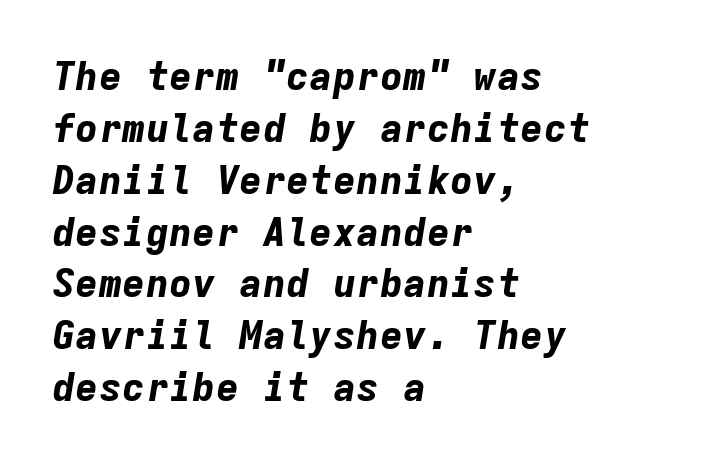
The image shows 39 px bold type, italic (leaning right), monospaced; set left-aligned, normal line spacing (1.33x), normal letter spacing, not underlined; low stroke contrast and a medium x-height.
